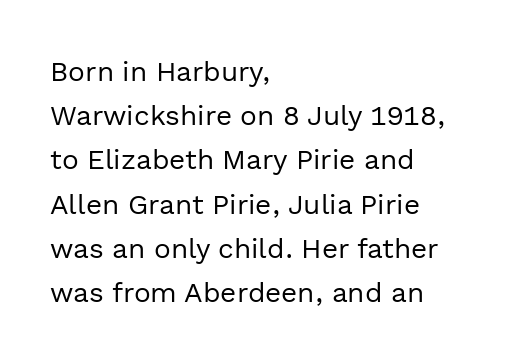
The image shows 28 px regular-weight sans-serif type, upright; set left-aligned, normal line spacing (1.58x), normal letter spacing, not underlined; a medium x-height.
